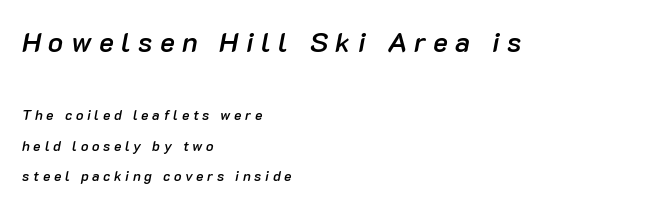
Size hierarchy here favors the leading block over the trailing one. Each letter keeps its own natural width here, so spacing adapts to shape. The passage shown stacks its lines with a broad gap. The rag falls on the right side of this text block. Beneath every word, the page is bare. Caption: expanded tracking, letters set apart.
